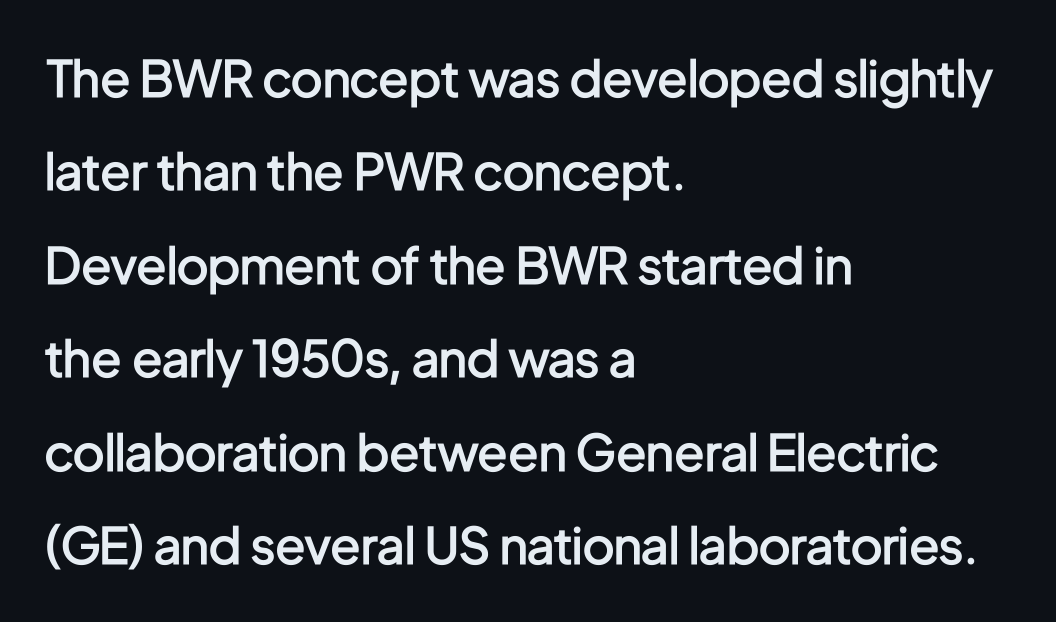
{"serif": "no", "italic": "no", "bold": "semi", "weight": "semibold", "width": "condensed", "stroke_contrast": "low", "x_height": "medium", "monospaced": "no", "underline": "no", "align": "left", "line_spacing_ratio": 1.87, "letter_spacing": "normal", "letter_spacing_em": 0.0, "glyph_px": 50}
